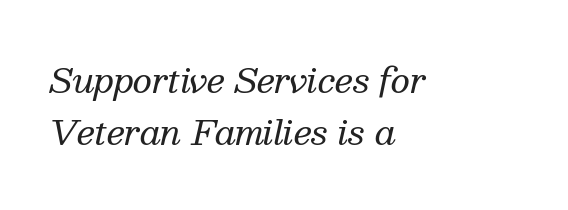
The text carries the slant typical of an italic or oblique font. Tracking value appears to be zero — textbook default spacing. The block of text has a typical density, with ordinary space between rows. Think of a printed novel: that variable character pitch is what you see here. Glance below the letters and you will spot only blank space. A serif font was chosen for this passage.
